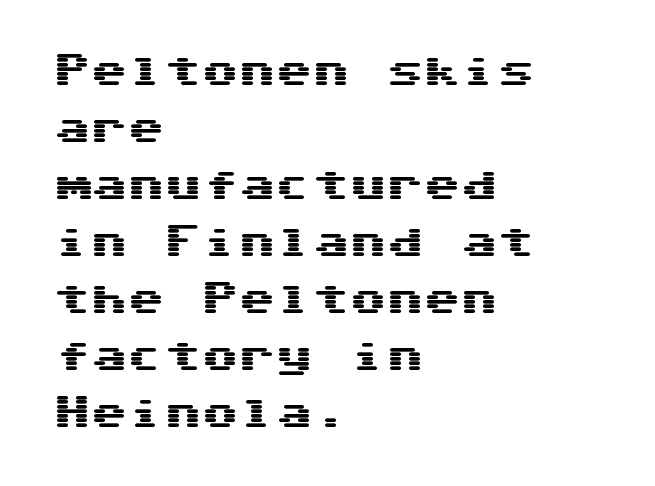
Q: Is the text italic (slanted)? A: No, it is upright.
Q: Is the typeface a serif or a sans-serif typeface? A: Sans-serif.
Q: Is the text underlined? A: No.
Q: How is the paragraph aligned? A: Left-aligned.
Q: Is the spacing between letters normal or unusually wide? A: Normal.
Q: Is the spacing between lines tight, normal or loose? A: Normal.
Q: Width (condensed, normal, or wide)? A: Wide.
Q: Stroke contrast? A: Medium.
Q: x-height? A: Medium.
